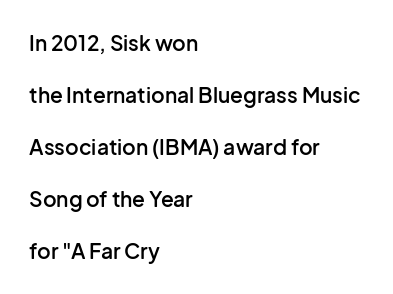
Layout note: lines flush left. No word sits above an underline. A somewhat darkened texture: the type is semibold rather than bold. Default kerning and tracking; the words read as compact shapes. Notice the wide empty band between every row — that's loose leading. Upright lettering throughout.
